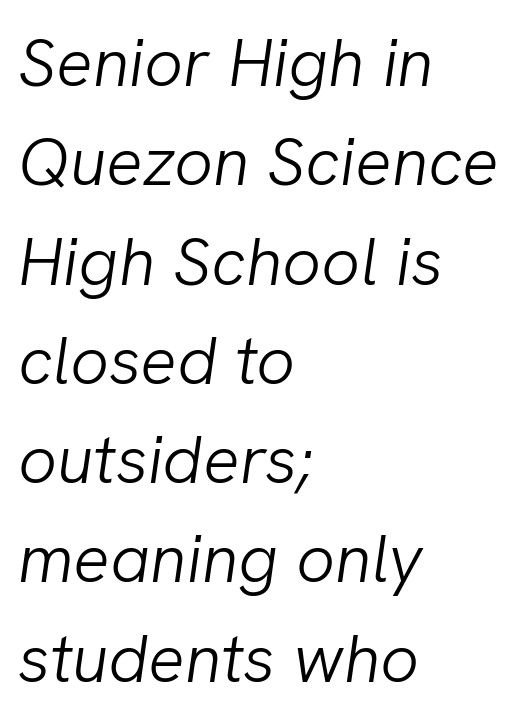
The image shows 68 px light type, italic (leaning right); set left-aligned, normal line spacing (1.46x), normal letter spacing, not underlined; low stroke contrast and a medium x-height.
